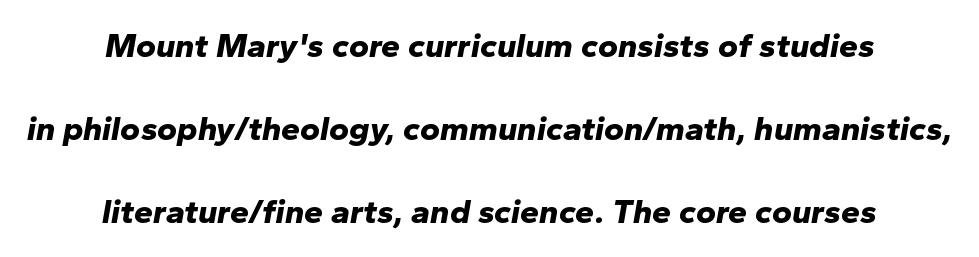
{"italic": "yes", "lean": "right", "slant_degrees": 10, "bold": "yes", "weight": "bold", "width": "normal", "stroke_contrast": "low", "x_height": "medium", "monospaced": "no", "underline": "no", "align": "center", "line_spacing": "loose", "line_spacing_ratio": 2.44, "letter_spacing": "normal", "letter_spacing_em": 0.0, "glyph_px": 34}
